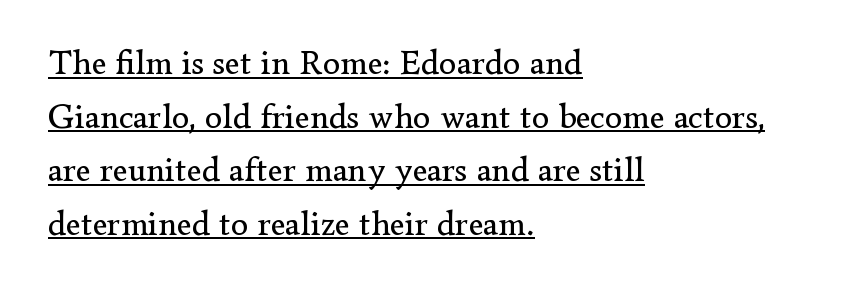
Q: Is the text bold? A: No.
Q: Is the text italic (slanted)? A: No, it is upright.
Q: Is the typeface a serif or a sans-serif typeface? A: Serif.
Q: Is the text underlined? A: Yes.
Q: How is the paragraph aligned? A: Left-aligned.
Q: Is the spacing between letters normal or unusually wide? A: Normal.
Q: Is the spacing between lines tight, normal or loose? A: Normal.
Q: Width (condensed, normal, or wide)? A: Normal.
Q: Stroke contrast? A: Low.
Q: x-height? A: Small.
Q: Monospaced? A: No.
